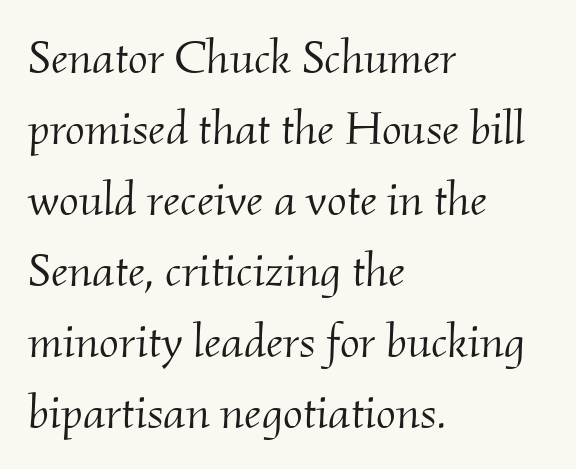
Glance below the letters and you will spot only blank space. The passage shown is typed in a proportional face where columns would drift. The line-height multiplier appears to be the usual default. Designer's note — italics engaged.
